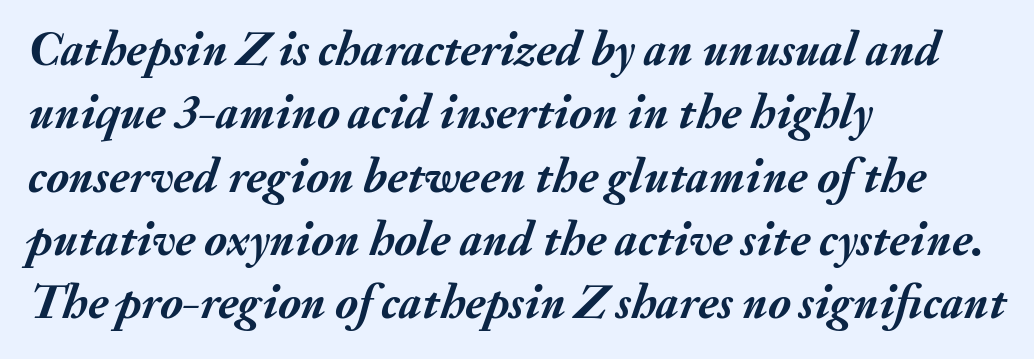
The line texture is even and compact thanks to regular tracking. The space beneath each line is pristine and unruled. The compositor pushed each line to the left boundary. Character widths vary here, with narrow letters taking less room than wide ones. The lines sit at an ordinary, default distance from one another. The text carries the slant typical of an italic or oblique font.
